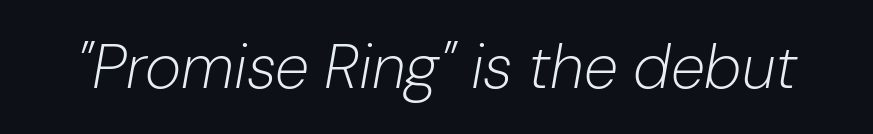
{"italic": "yes", "lean": "right", "slant_degrees": 10, "bold": "no", "weight": "light", "width": "normal", "stroke_contrast": "low", "x_height": "medium", "monospaced": "no", "underline": "no", "letter_spacing": "normal", "letter_spacing_em": 0.0, "glyph_px": 62}
